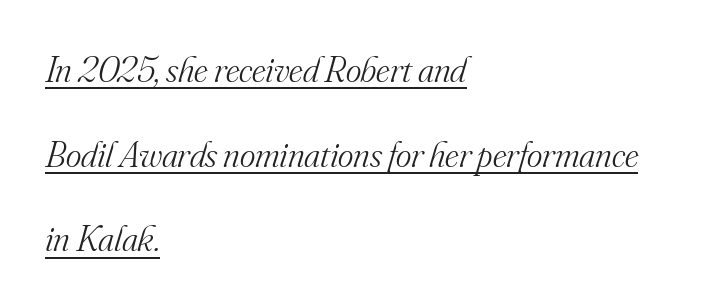
The image shows 37 px light serif type, italic (leaning right); set left-aligned, loose line spacing (2.29x), normal letter spacing, underlined; medium stroke contrast and a small x-height.
